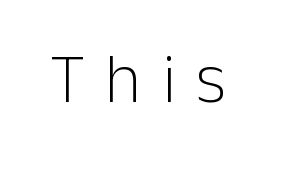
Q: Is the text bold? A: No.
Q: Is the text italic (slanted)? A: No, it is upright.
Q: Is the typeface a serif or a sans-serif typeface? A: Sans-serif.
Q: Is the text underlined? A: No.
Q: Is the spacing between letters normal or unusually wide? A: Unusually wide.
Q: Width (condensed, normal, or wide)? A: Normal.
Q: Stroke contrast? A: Low.
Q: x-height? A: Medium.
Q: Monospaced? A: No.
